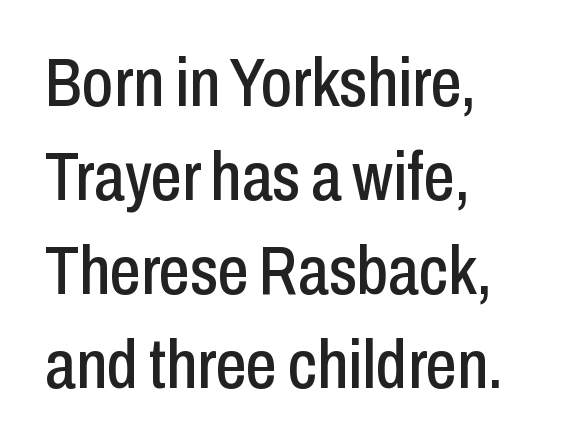
Q: Is the text italic (slanted)? A: No, it is upright.
Q: Is the typeface a serif or a sans-serif typeface? A: Sans-serif.
Q: Is the text underlined? A: No.
Q: How is the paragraph aligned? A: Left-aligned.
Q: Is the spacing between letters normal or unusually wide? A: Normal.
Q: Is the spacing between lines tight, normal or loose? A: Normal.
Q: Width (condensed, normal, or wide)? A: Condensed.
Q: Stroke contrast? A: Low.
Q: x-height? A: Medium.
Q: Monospaced? A: No.
